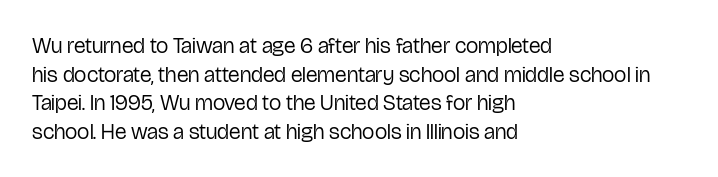
The image shows 22 px text type, upright; set left-aligned, normal line spacing (1.3x), normal letter spacing, not underlined.
